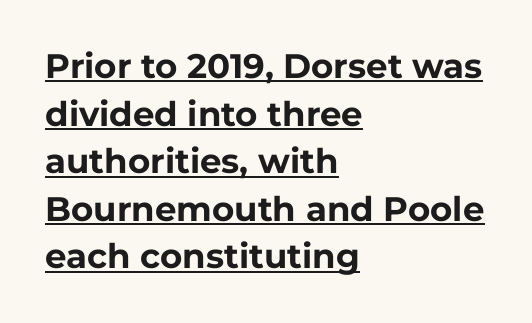
Q: Is the text bold? A: Yes.
Q: Is the text italic (slanted)? A: No, it is upright.
Q: Is the typeface a serif or a sans-serif typeface? A: Sans-serif.
Q: Is the text underlined? A: Yes.
Q: How is the paragraph aligned? A: Left-aligned.
Q: Is the spacing between letters normal or unusually wide? A: Normal.
Q: Is the spacing between lines tight, normal or loose? A: Normal.
Q: Width (condensed, normal, or wide)? A: Normal.
Q: Stroke contrast? A: Low.
Q: x-height? A: Medium.
Q: Monospaced? A: No.
